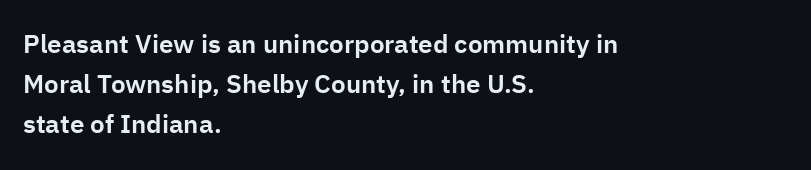
How would I describe the line gaps? Plain and ordinary. Does extra space separate the letters? No, they use regular spacing. These lines stack with their left ends in a neat column. Underlining? Definitely not there. Quick note: not italic, upright.
